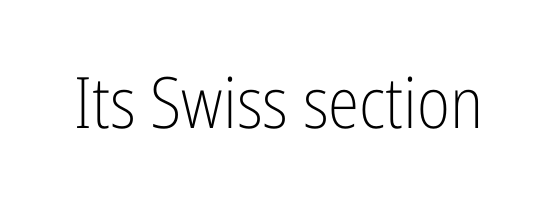
Q: Is the text bold? A: No.
Q: Is the text italic (slanted)? A: No, it is upright.
Q: Is the typeface a serif or a sans-serif typeface? A: Sans-serif.
Q: Is the text underlined? A: No.
Q: Is the spacing between letters normal or unusually wide? A: Normal.
Q: Width (condensed, normal, or wide)? A: Condensed.
Q: Stroke contrast? A: Low.
Q: x-height? A: Medium.
Q: Monospaced? A: No.
